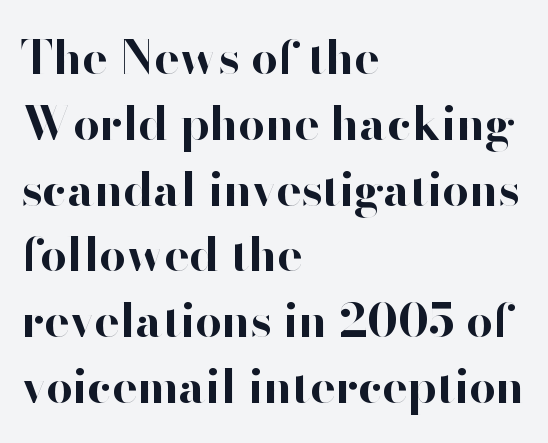
Q: Is the text bold? A: Yes.
Q: Is the text italic (slanted)? A: No, it is upright.
Q: Is the typeface a serif or a sans-serif typeface? A: Sans-serif.
Q: Is the text underlined? A: No.
Q: How is the paragraph aligned? A: Left-aligned.
Q: Is the spacing between letters normal or unusually wide? A: Normal.
Q: Is the spacing between lines tight, normal or loose? A: Normal.
Q: Width (condensed, normal, or wide)? A: Normal.
Q: Stroke contrast? A: High.
Q: x-height? A: Small.
Q: Monospaced? A: No.
